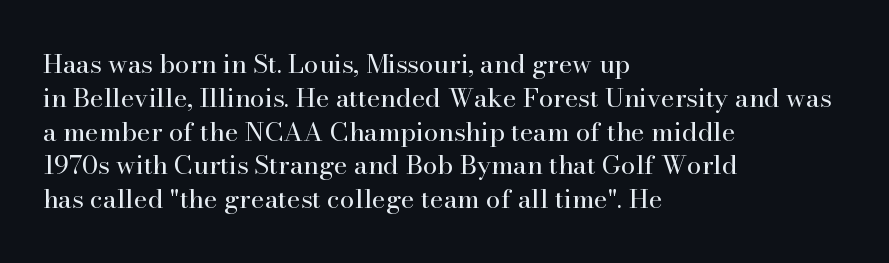
The image shows 26 px text type, upright; set left-aligned, normal line spacing (1.3x), normal letter spacing, not underlined.
